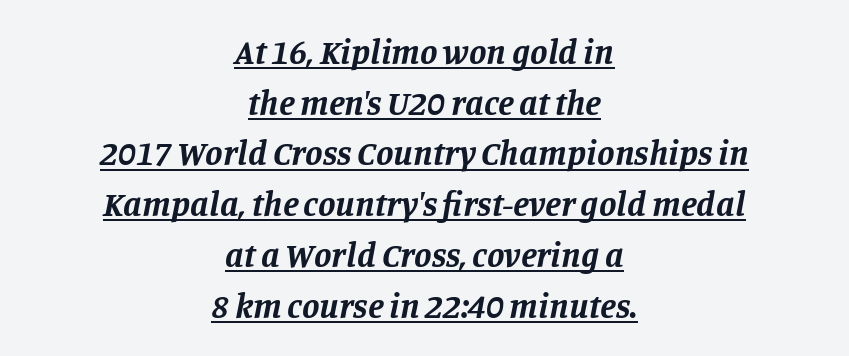
{"serif": "yes", "italic": "yes", "lean": "right", "slant_degrees": 11, "bold": "yes", "weight": "bold", "width": "normal", "stroke_contrast": "low", "x_height": "large", "monospaced": "no", "underline": "yes", "align": "center", "line_spacing": "normal", "line_spacing_ratio": 1.45, "letter_spacing": "normal", "letter_spacing_em": 0.0, "glyph_px": 35}
